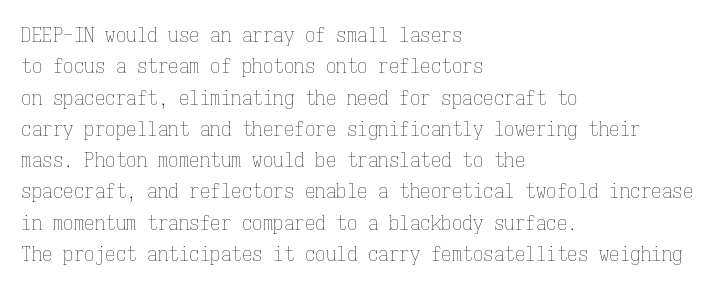
{"italic": "no", "bold": "no", "underline": "no", "align": "left", "line_spacing": "normal", "line_spacing_ratio": 1.49, "letter_spacing": "normal", "letter_spacing_em": 0.0, "glyph_px": 21}
